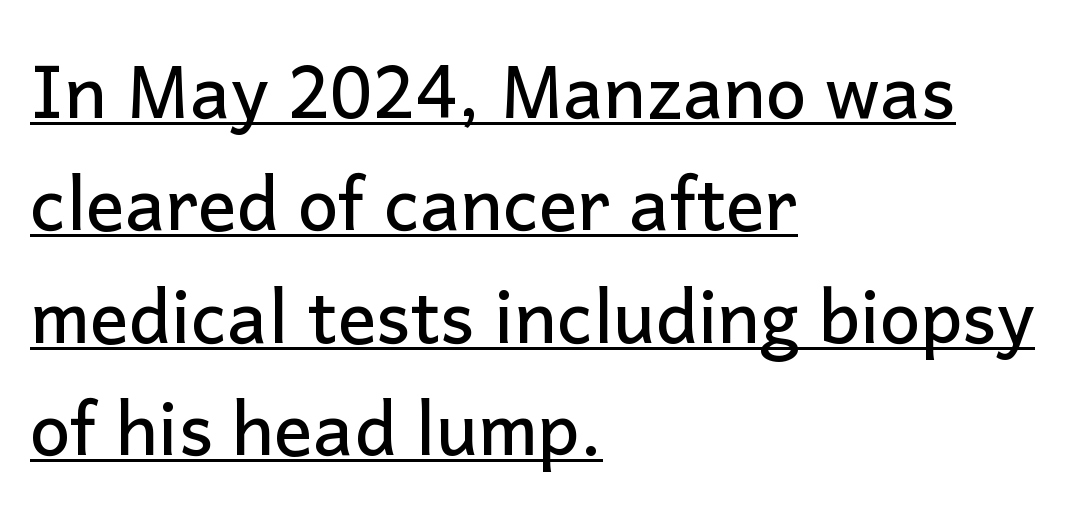
Q: Is the text italic (slanted)? A: No, it is upright.
Q: Is the typeface a serif or a sans-serif typeface? A: Sans-serif.
Q: Is the text underlined? A: Yes.
Q: How is the paragraph aligned? A: Left-aligned.
Q: Is the spacing between letters normal or unusually wide? A: Normal.
Q: Is the spacing between lines tight, normal or loose? A: Normal.
Q: Width (condensed, normal, or wide)? A: Normal.
Q: Stroke contrast? A: Low.
Q: x-height? A: Medium.
Q: Monospaced? A: No.
